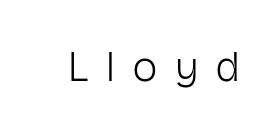
Short note: letters widely spaced. Ink coverage per letter is moderate at most. Unlike italic type, these characters show no tilt at all. Note the varied advance widths — an 'i' is clearly narrower than an 'm'.
